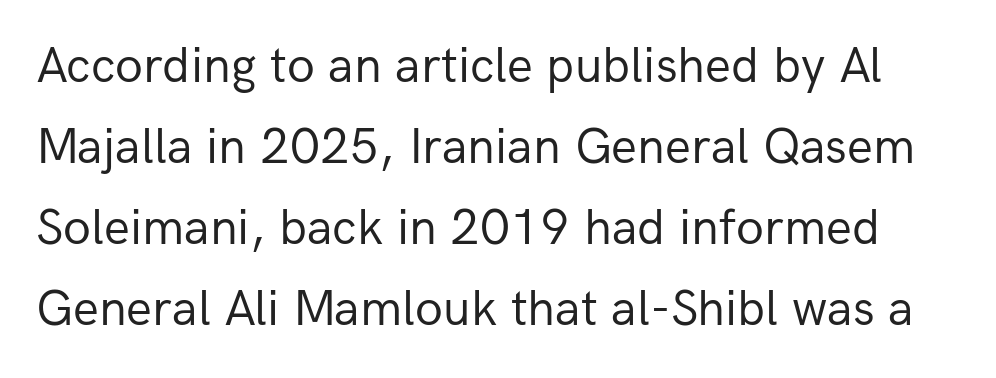
Q: Is the text bold? A: No.
Q: Is the text italic (slanted)? A: No, it is upright.
Q: Is the typeface a serif or a sans-serif typeface? A: Sans-serif.
Q: Is the text underlined? A: No.
Q: Is the spacing between letters normal or unusually wide? A: Normal.
Q: Is the spacing between lines tight, normal or loose? A: Normal.
Q: Width (condensed, normal, or wide)? A: Normal.
Q: Stroke contrast? A: Low.
Q: x-height? A: Medium.
Q: Monospaced? A: No.
